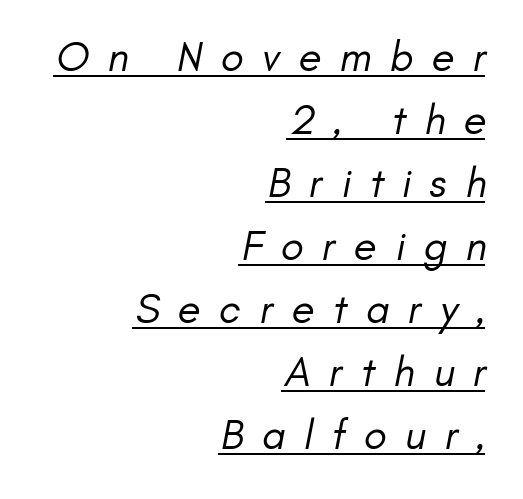
Heaviness? Minimal to ordinary, like unemphasized prose. These lines have a slow, spaced-out rhythm from letter to letter. Compared with a flush-left layout, this one pins lines to the opposite, right side. Does the leading feel generous? No, just average. Are there feet on the stems? There aren't — it's a sans. The specimen includes a rule beneath the text block's lines.
